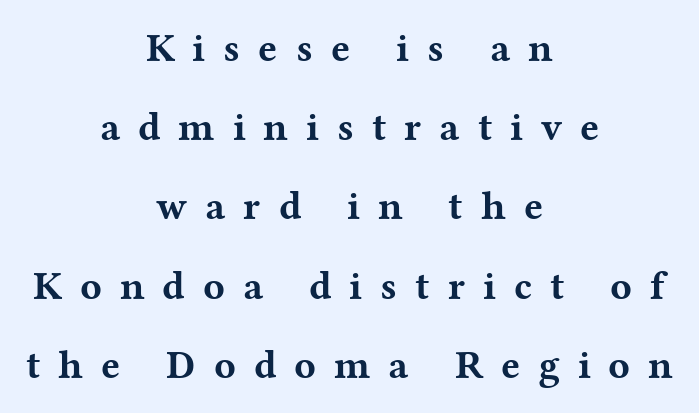
The face used here has the dense, thick strokes of a bold. Inter-character spacing is expanded well beyond the font's built-in metrics. Vertical strokes here are truly vertical. Glance below the letters and you will spot only blank space. Is there much room between lines? Yes — plenty of vertical air separates them. In CSS terms this would be text-align: center.
